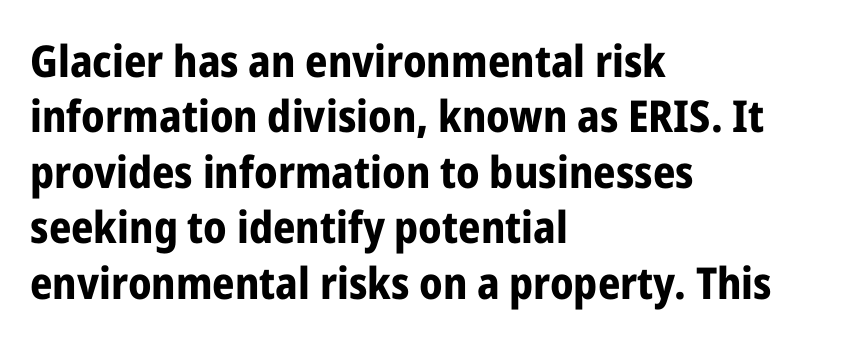
{"serif": "no", "italic": "no", "bold": "yes", "weight": "bold", "width": "condensed", "stroke_contrast": "low", "x_height": "medium", "monospaced": "no", "underline": "no", "align": "left", "line_spacing": "normal", "line_spacing_ratio": 1.26, "letter_spacing": "normal", "letter_spacing_em": 0.0, "glyph_px": 44}
